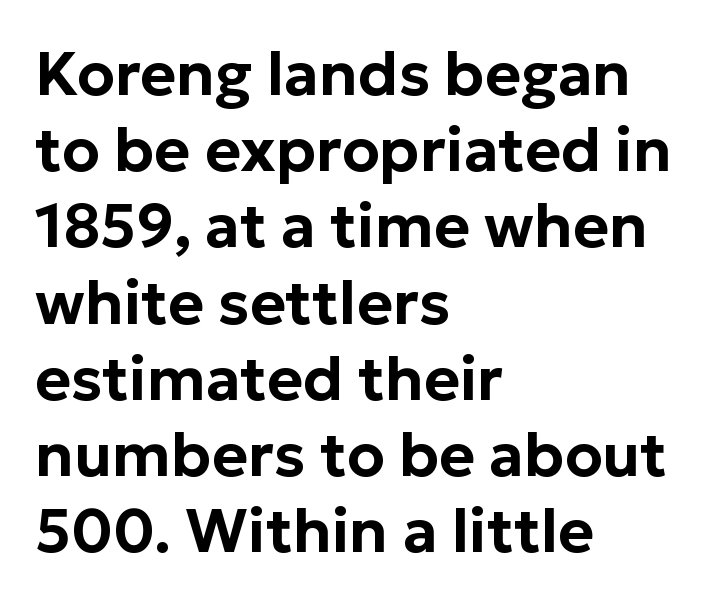
Just letters on the line, the space beneath them empty. A normal amount of white space separates one row of letters from the next. The paragraph has a hard left edge and a soft right edge. The type sits square on the baseline with zero lean. These lines are composed in type without serifs. The rendering uses natural spacing where letterforms have individual widths.
